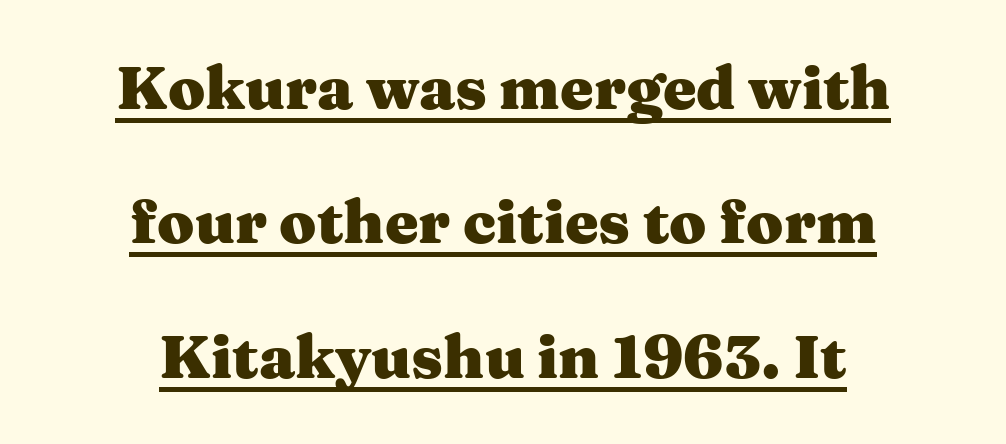
Each new line begins a long way beneath the previous one. Emphasis by weight is at full strength: bold. The text was rendered using a seriffed face with decorative stroke endings. Horizontally, the lines are justified to the midpoint only.
